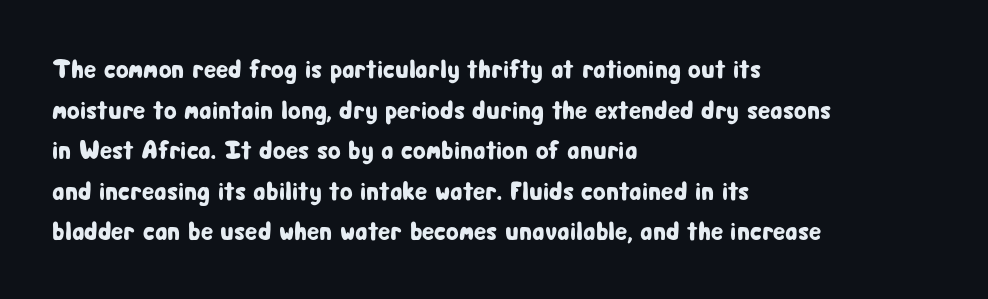
This rendering features lettering with no underline. How are the letters spaced? Ordinarily, with no added tracking. The setting favours the left margin, as ordinary paragraphs usually do. Does the lettering tilt? It doesn't — this is upright. Summary of vertical rhythm: regular, with standard interline spacing.
